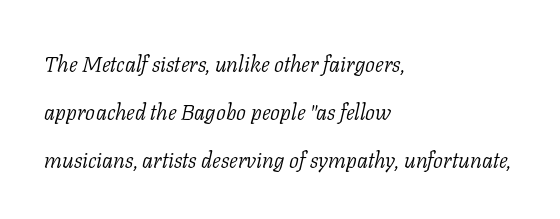
The paragraph shown leans on its left margin. Is the stroke heavy? The answer is a plain regular-or-lighter. Honestly, there is no underline to notice here at all. Whoever set this chose breathing room over compactness in the vertical rhythm.
